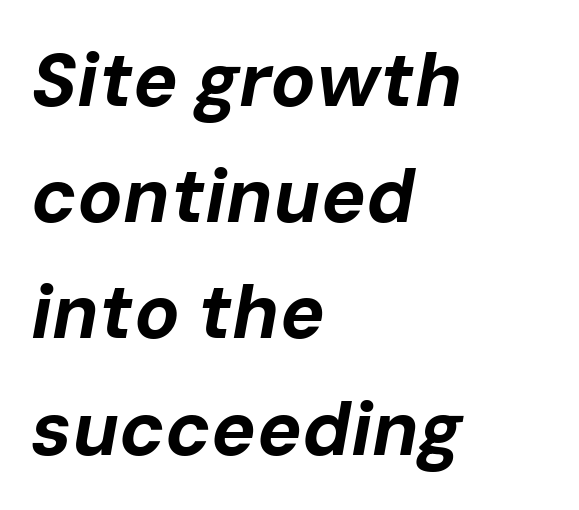
{"italic": "yes", "lean": "right", "slant_degrees": 10, "bold": "yes", "weight": "bold", "width": "normal", "stroke_contrast": "low", "x_height": "medium", "monospaced": "no", "underline": "no", "align": "left", "line_spacing": "normal", "line_spacing_ratio": 1.55, "letter_spacing": "normal", "letter_spacing_em": 0.0, "glyph_px": 75}
